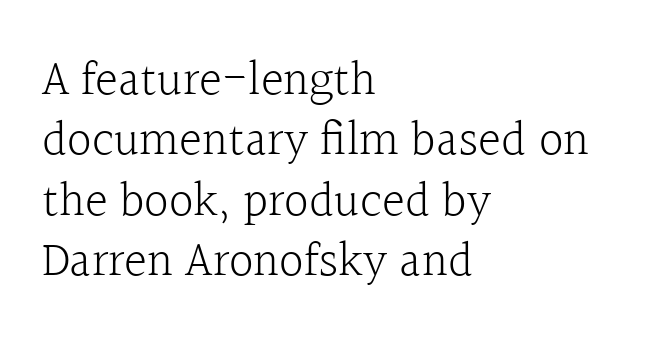
Q: Is the text bold? A: No.
Q: Is the text italic (slanted)? A: No, it is upright.
Q: Is the typeface a serif or a sans-serif typeface? A: Serif.
Q: Is the text underlined? A: No.
Q: How is the paragraph aligned? A: Left-aligned.
Q: Is the spacing between letters normal or unusually wide? A: Normal.
Q: Width (condensed, normal, or wide)? A: Normal.
Q: x-height? A: Medium.
Q: Monospaced? A: No.
